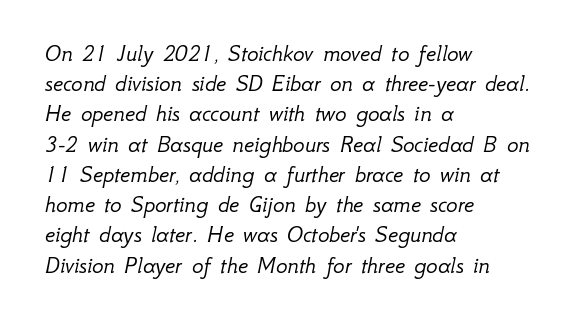
{"italic": "yes", "lean": "right", "slant_degrees": 12, "bold": "no", "underline": "no", "align": "left", "line_spacing": "normal", "line_spacing_ratio": 1.26, "letter_spacing": "normal", "letter_spacing_em": 0.0, "glyph_px": 24}
